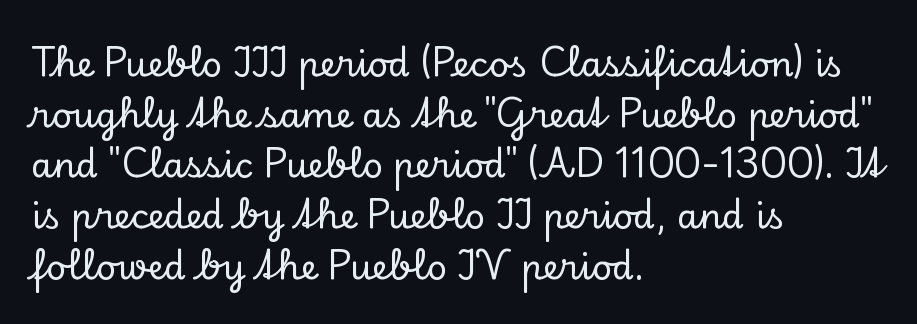
{"italic": "no", "width": "normal", "stroke_contrast": "low", "x_height": "small", "monospaced": "no", "underline": "no", "align": "left", "line_spacing": "normal", "line_spacing_ratio": 1.45, "letter_spacing": "normal", "letter_spacing_em": 0.0, "glyph_px": 35}
